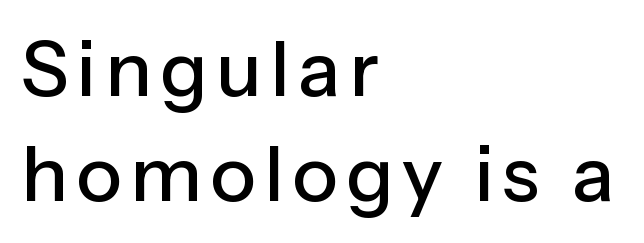
In terms of leading, this rendering sits right in the middle. Rendered with straight, roman letterforms. Typographically, this falls in the sans-serif category. This sample is left-justified, so line endings fall wherever the words run out. Just letters on the line, the space beneath them empty. This sample has the flowing, uneven cadence of proportional lettering.
